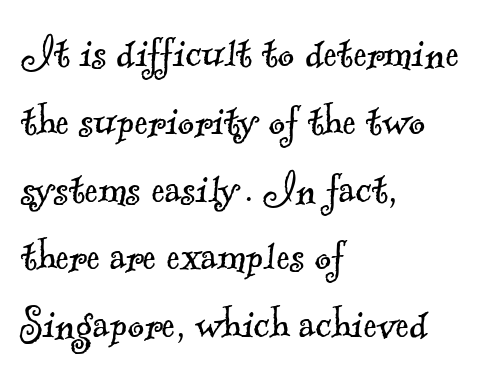
{"serif": "yes", "bold": "no", "weight": "light", "width": "normal", "x_height": "small", "monospaced": "no", "underline": "no", "align": "left", "line_spacing": "normal", "line_spacing_ratio": 1.33, "letter_spacing": "normal", "letter_spacing_em": 0.0, "glyph_px": 51}
